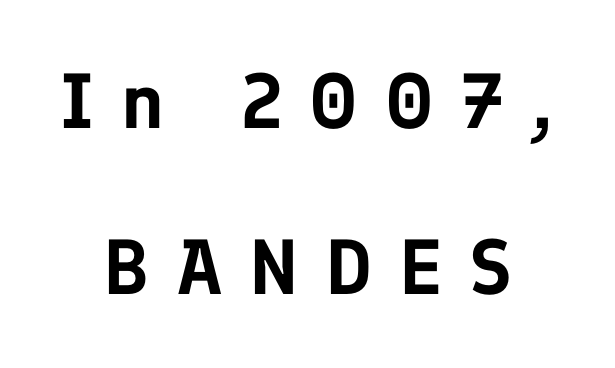
The image shows 78 px sans-serif type, upright; set centered, loose line spacing (2.13x), unusually wide letter spacing (+0.34 em), not underlined; low stroke contrast and a medium x-height.
